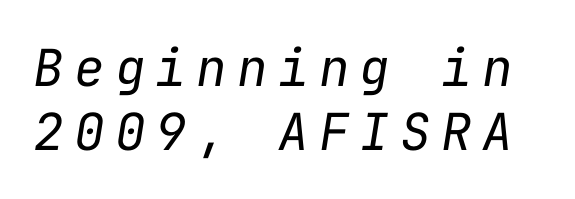
Q: Is the text bold? A: No.
Q: Is the text italic (slanted)? A: Yes, it leans right by about 9 degrees.
Q: Is the text underlined? A: No.
Q: Is the spacing between letters normal or unusually wide? A: Unusually wide.
Q: Is the spacing between lines tight, normal or loose? A: Normal.
Q: Width (condensed, normal, or wide)? A: Normal.
Q: Stroke contrast? A: Low.
Q: x-height? A: Medium.
Q: Monospaced? A: Yes.
